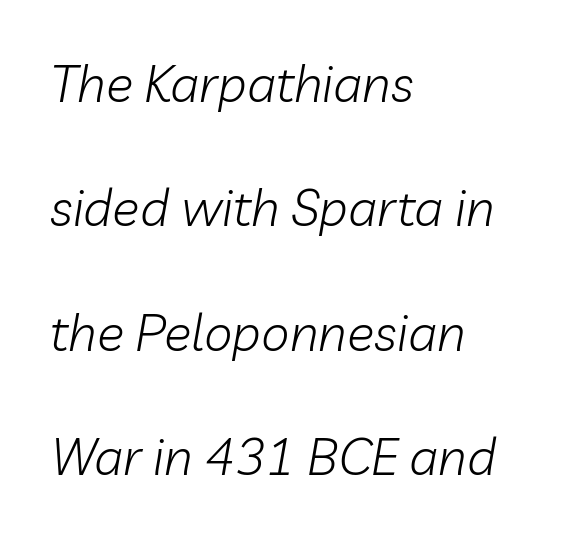
Q: Is the text bold? A: No.
Q: Is the text italic (slanted)? A: Yes, it leans right by about 10 degrees.
Q: Is the text underlined? A: No.
Q: How is the paragraph aligned? A: Left-aligned.
Q: Is the spacing between letters normal or unusually wide? A: Normal.
Q: Is the spacing between lines tight, normal or loose? A: Loose.
Q: Width (condensed, normal, or wide)? A: Normal.
Q: Stroke contrast? A: Low.
Q: x-height? A: Medium.
Q: Monospaced? A: No.
